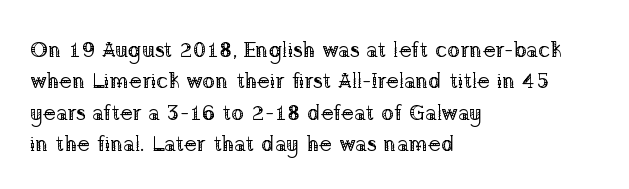
{"italic": "no", "bold": "no", "underline": "no", "align": "left", "line_spacing": "normal", "line_spacing_ratio": 1.43, "letter_spacing": "normal", "letter_spacing_em": 0.0, "glyph_px": 22}
